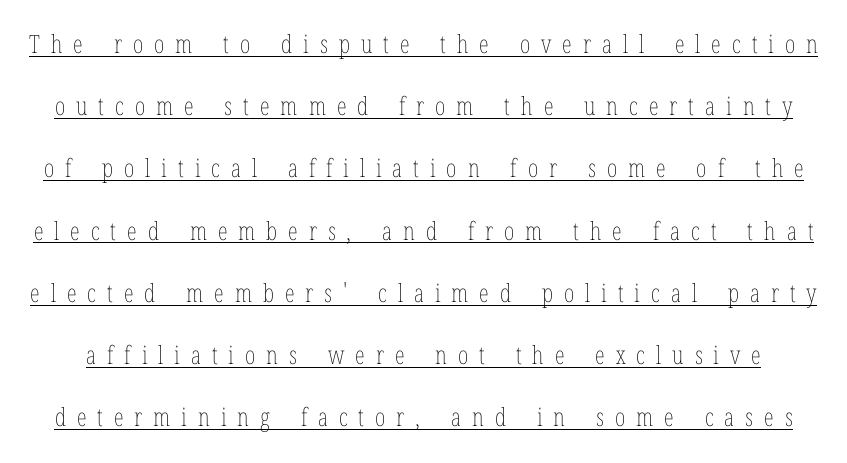
The image shows 25 px text type, upright; set loose line spacing (2.49x), unusually wide letter spacing (+0.44 em), underlined.
